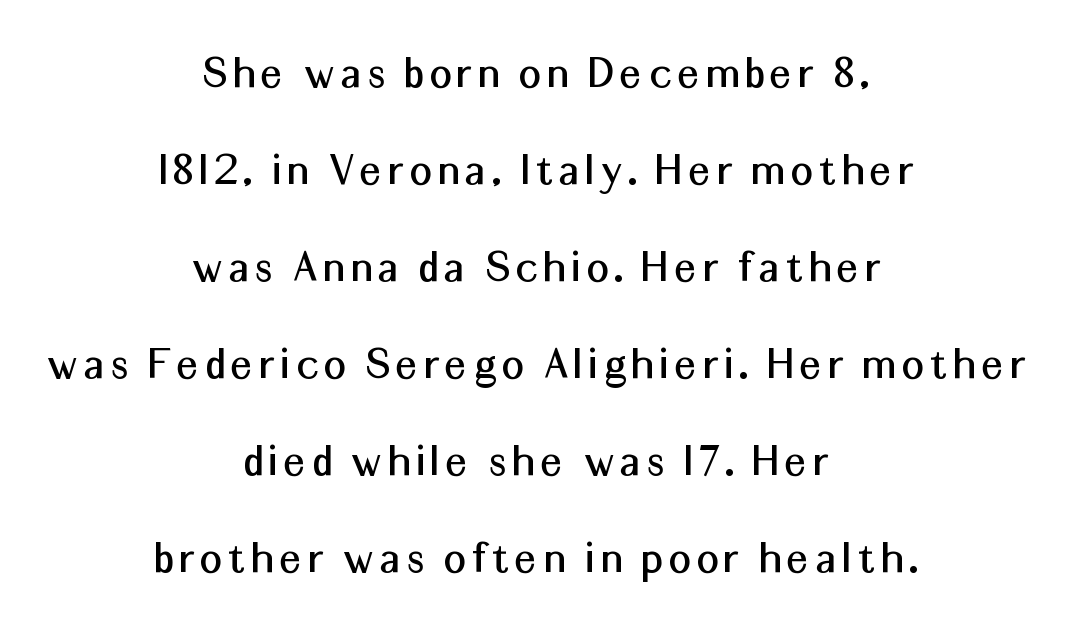
The image shows 48 px sans-serif type, upright; set centered, loose line spacing (2.02x), not underlined; medium stroke contrast and a medium x-height.
